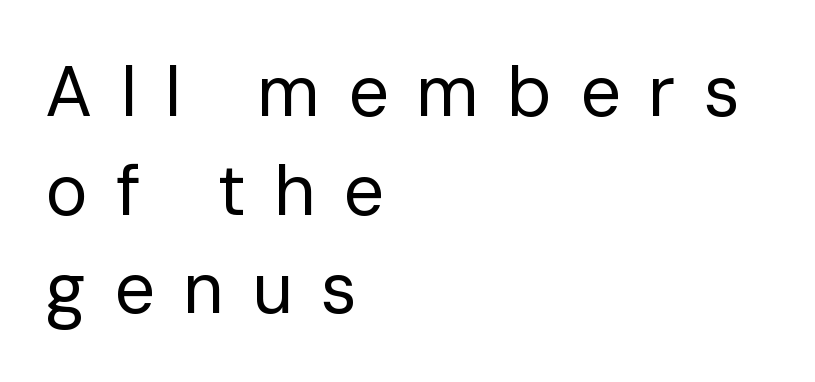
The image shows 71 px regular-weight sans-serif type, upright; set left-aligned, normal line spacing (1.39x), unusually wide letter spacing (+0.4 em), not underlined; low stroke contrast and a medium x-height.
